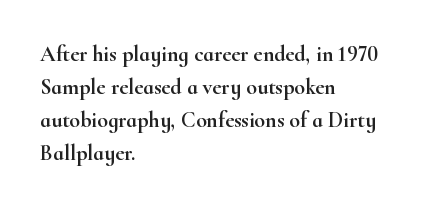
A clean baseline with only descenders dipping below it. Standard letterfit; no display-style spreading of the glyphs. Notice how descenders clear the ascenders below comfortably — that's standard leading. It's the straight-up-and-down kind of type. Does the copy run flush right? No — it runs flush left.
